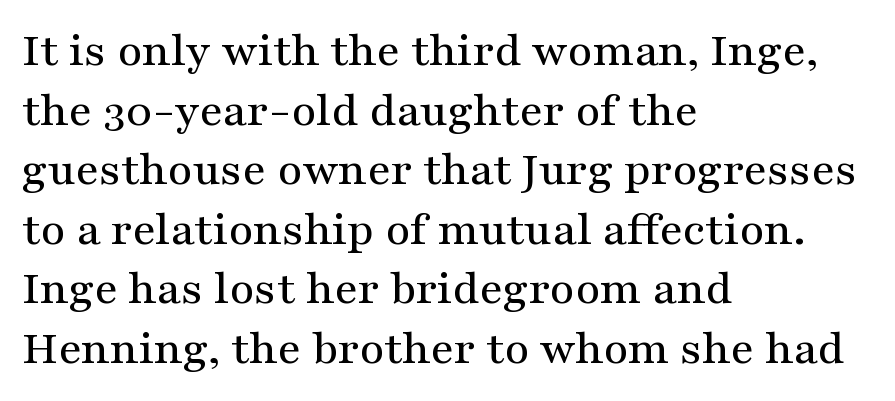
Q: Is the text italic (slanted)? A: No, it is upright.
Q: Is the typeface a serif or a sans-serif typeface? A: Serif.
Q: Is the text underlined? A: No.
Q: How is the paragraph aligned? A: Left-aligned.
Q: Is the spacing between letters normal or unusually wide? A: Normal.
Q: Width (condensed, normal, or wide)? A: Wide.
Q: Stroke contrast? A: Medium.
Q: x-height? A: Medium.
Q: Monospaced? A: No.
